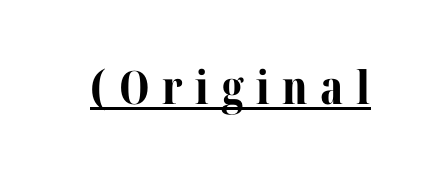
{"serif": "yes", "italic": "no", "bold": "yes", "weight": "bold", "width": "normal", "stroke_contrast": "medium", "x_height": "medium", "monospaced": "no", "underline": "yes", "letter_spacing": "wide", "letter_spacing_em": 0.27, "glyph_px": 46}
